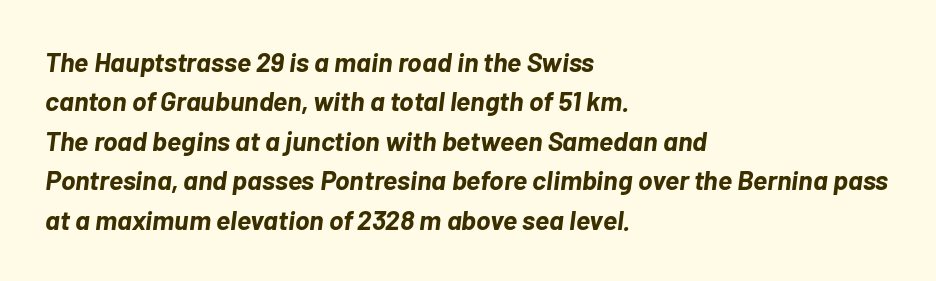
When letters slant like this, we call the style italic. Each word holds together tightly as a unit, with standard inter-letter gaps. Look at the stroke-to-counter ratio: heavy, a bold. Left-aligned paragraph, ragged on the right. The zone under the glyphs is completely vacant.
